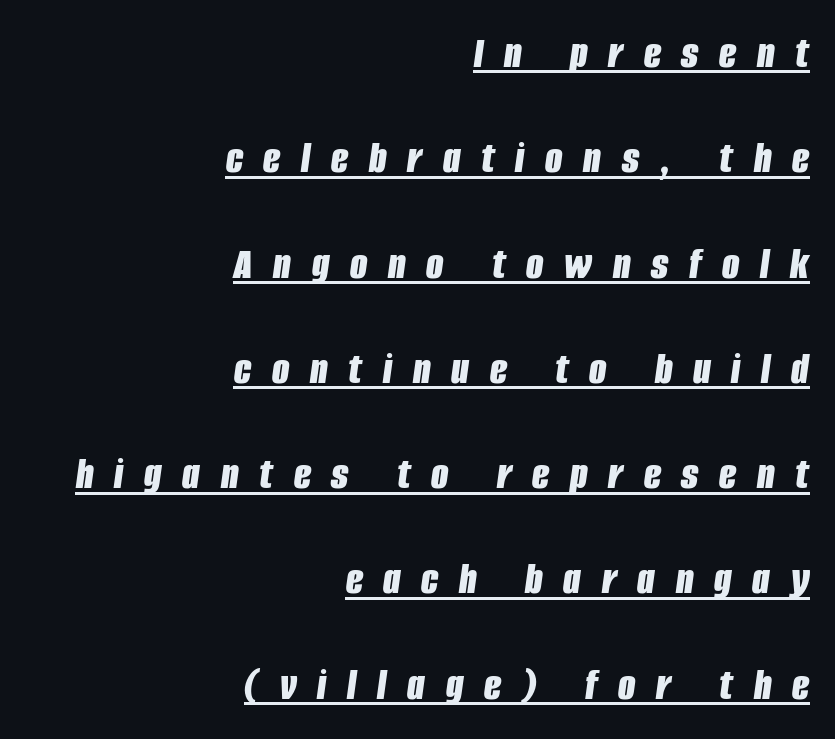
{"italic": "yes", "lean": "right", "slant_degrees": 8, "bold": "yes", "weight": "bold", "width": "condensed", "stroke_contrast": "low", "x_height": "large", "monospaced": "no", "underline": "yes", "align": "right", "line_spacing": "loose", "line_spacing_ratio": 2.34, "letter_spacing": "wide", "letter_spacing_em": 0.46, "glyph_px": 45}
